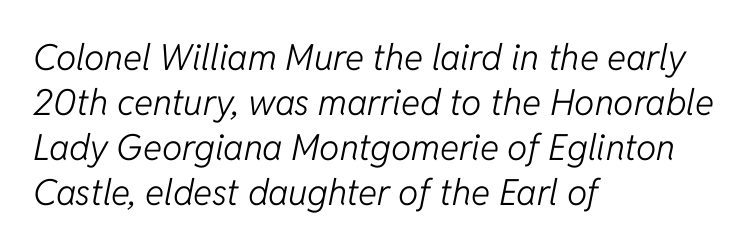
The image shows 36 px light type, italic (leaning right); set left-aligned, normal line spacing (1.25x), normal letter spacing, not underlined; low stroke contrast and a medium x-height.
